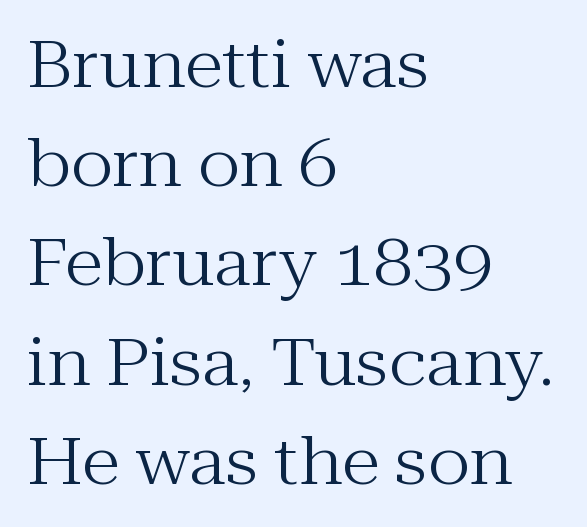
Q: Is the text bold? A: No.
Q: Is the text italic (slanted)? A: No, it is upright.
Q: Is the typeface a serif or a sans-serif typeface? A: Serif.
Q: Is the text underlined? A: No.
Q: How is the paragraph aligned? A: Left-aligned.
Q: Is the spacing between letters normal or unusually wide? A: Normal.
Q: Is the spacing between lines tight, normal or loose? A: Normal.
Q: Width (condensed, normal, or wide)? A: Normal.
Q: Stroke contrast? A: Medium.
Q: x-height? A: Medium.
Q: Monospaced? A: No.
